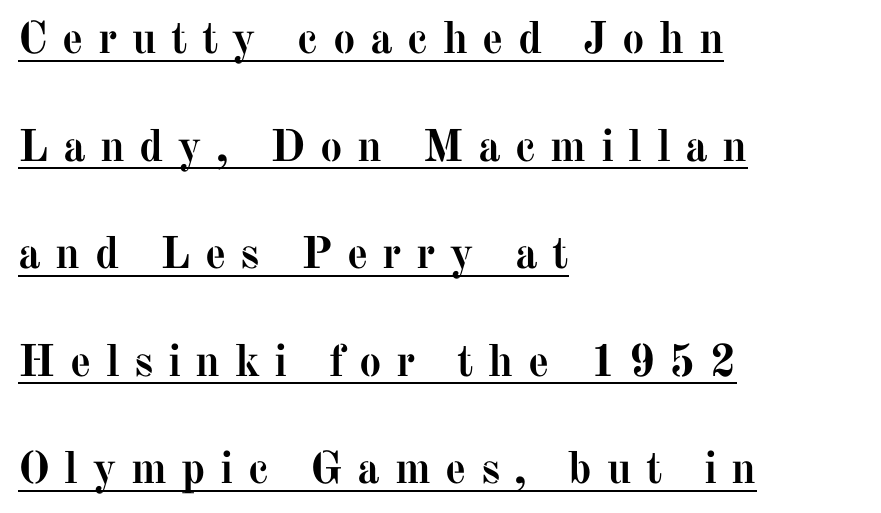
{"serif": "yes", "italic": "no", "bold": "yes", "weight": "semibold", "width": "normal", "stroke_contrast": "medium", "x_height": "medium", "monospaced": "no", "underline": "yes", "align": "left", "line_spacing": "loose", "line_spacing_ratio": 2.39, "letter_spacing": "wide", "letter_spacing_em": 0.32, "glyph_px": 45}
